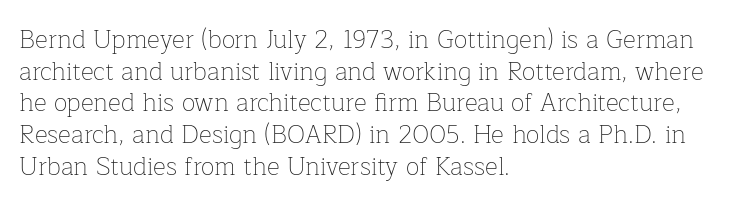
{"italic": "no", "bold": "no", "underline": "no", "align": "left", "line_spacing": "normal", "line_spacing_ratio": 1.27, "letter_spacing": "normal", "letter_spacing_em": 0.0, "glyph_px": 25}
